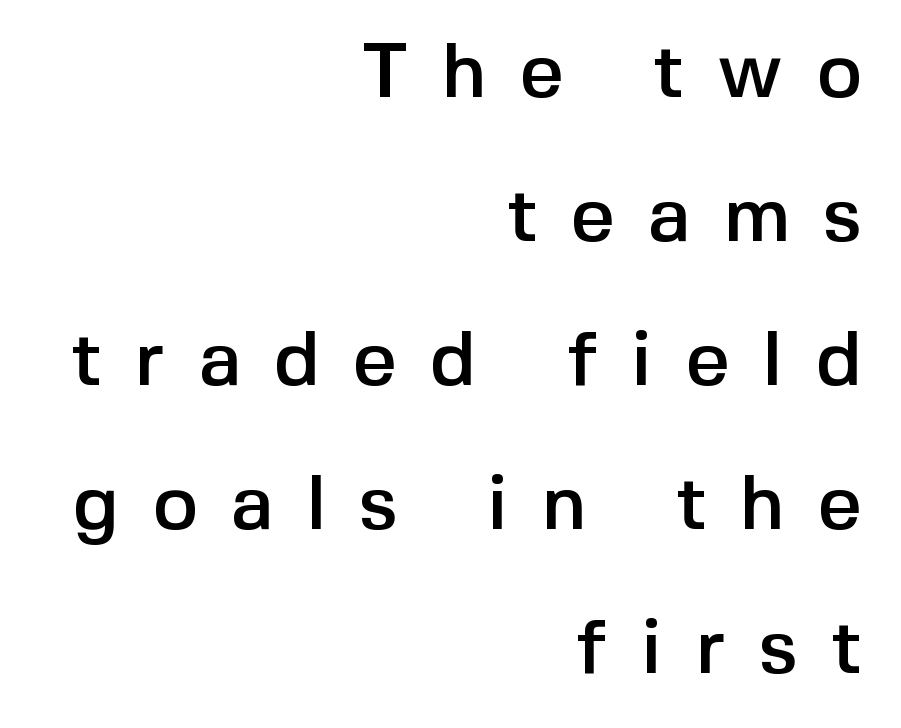
Think of a printed novel: that variable character pitch is what you see here. Words appear elongated and porous because spacing is wide. Letters rest on an invisible, unmarked baseline. A typesetter would mark this as roman, not italic. All the whitespace from short lines collects on the left.
